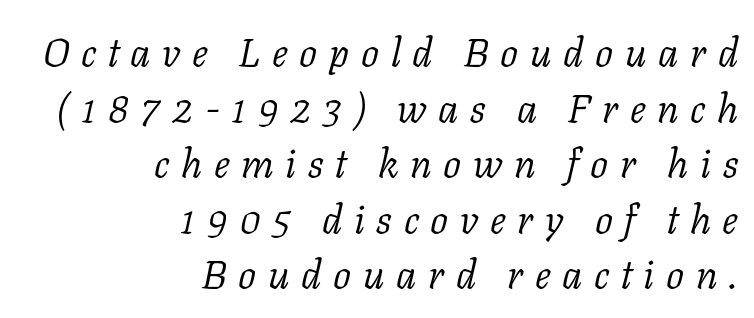
{"serif": "yes", "italic": "yes", "lean": "right", "slant_degrees": 11, "bold": "no", "weight": "light", "width": "normal", "stroke_contrast": "low", "x_height": "medium", "monospaced": "no", "underline": "no", "align": "right", "line_spacing": "normal", "line_spacing_ratio": 1.39, "letter_spacing": "wide", "letter_spacing_em": 0.29, "glyph_px": 40}
